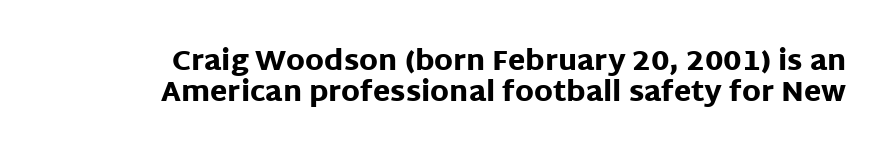
{"serif": "no", "italic": "no", "bold": "yes", "weight": "heavy", "width": "normal", "stroke_contrast": "low", "x_height": "large", "monospaced": "no", "underline": "no", "align": "right", "line_spacing": "tight", "line_spacing_ratio": 1.1, "letter_spacing": "normal", "letter_spacing_em": 0.0, "glyph_px": 28}
